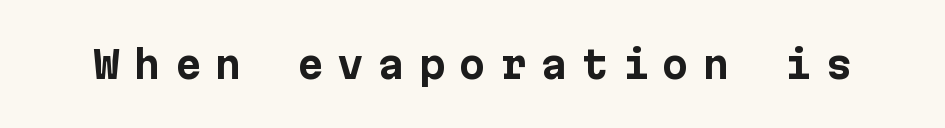
The face used here has the dense, thick strokes of a bold. Caption: expanded tracking, letters set apart. The specimen omits any rule beneath the text block's lines. No feet cap the strokes, marking this as sans-serif type.
